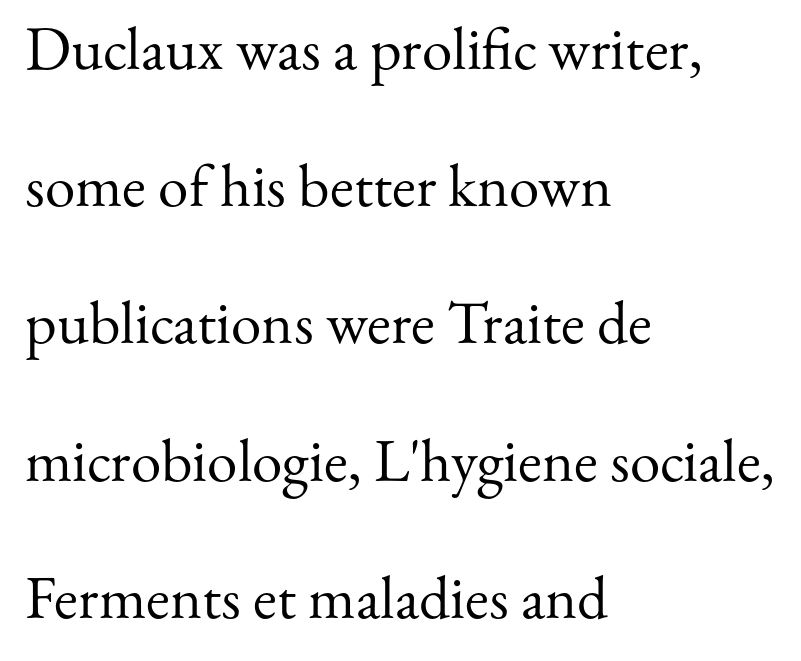
Honestly, the letter spacing is just normal — you wouldn't notice it. The rendering uses natural spacing where letterforms have individual widths. Line starts are locked; line ends wander. The block of text is sparse from top to bottom, with ample space between rows. Italic? Not at all — the glyphs are vertical.
